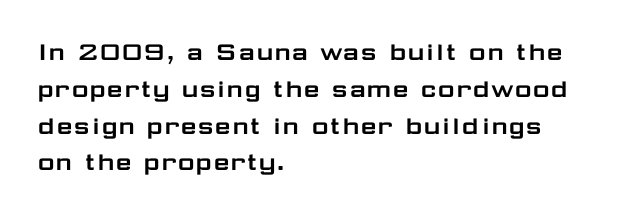
{"serif": "no", "italic": "no", "width": "wide", "stroke_contrast": "low", "x_height": "medium", "monospaced": "no", "underline": "no", "align": "left", "line_spacing": "normal", "line_spacing_ratio": 1.27, "letter_spacing": "normal", "letter_spacing_em": 0.0, "glyph_px": 29}
